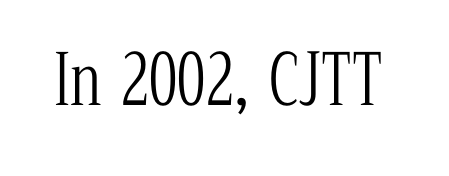
{"serif": "yes", "italic": "no", "bold": "no", "weight": "light", "width": "condensed", "stroke_contrast": "low", "x_height": "medium", "monospaced": "no", "underline": "no", "letter_spacing": "normal", "letter_spacing_em": 0.0, "glyph_px": 69}
